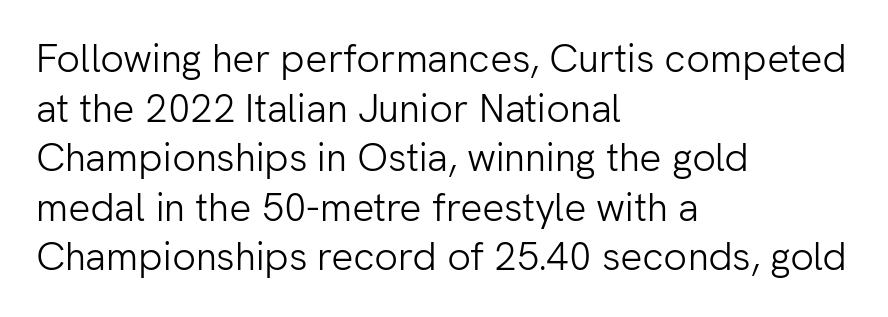
The image shows 39 px light sans-serif type, upright; set left-aligned, normal line spacing (1.27x), normal letter spacing, not underlined; low stroke contrast and a medium x-height.
